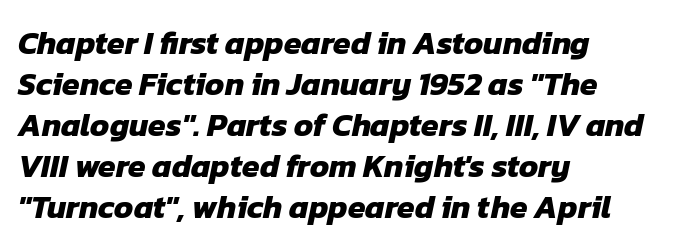
Q: Is the text bold? A: Yes.
Q: Is the typeface a serif or a sans-serif typeface? A: Sans-serif.
Q: Is the text underlined? A: No.
Q: How is the paragraph aligned? A: Left-aligned.
Q: Is the spacing between letters normal or unusually wide? A: Normal.
Q: Is the spacing between lines tight, normal or loose? A: Normal.
Q: Width (condensed, normal, or wide)? A: Normal.
Q: Stroke contrast? A: Low.
Q: x-height? A: Medium.
Q: Monospaced? A: No.
